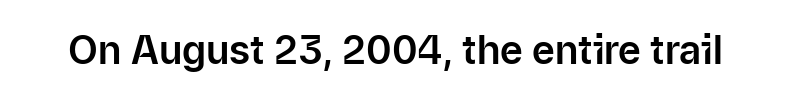
{"serif": "no", "italic": "no", "width": "normal", "stroke_contrast": "low", "x_height": "medium", "monospaced": "no", "underline": "no", "letter_spacing": "normal", "letter_spacing_em": 0.0, "glyph_px": 39}
